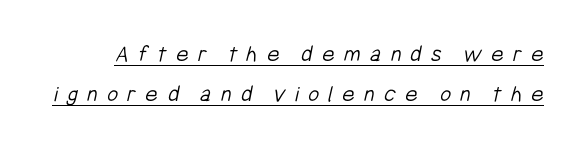
Q: Is the text bold? A: No.
Q: Is the text underlined? A: Yes.
Q: Is the spacing between letters normal or unusually wide? A: Unusually wide.
Q: Is the spacing between lines tight, normal or loose? A: Normal.
